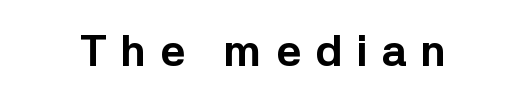
Q: Is the text bold? A: Yes.
Q: Is the text italic (slanted)? A: No, it is upright.
Q: Is the typeface a serif or a sans-serif typeface? A: Sans-serif.
Q: Is the text underlined? A: No.
Q: Is the spacing between letters normal or unusually wide? A: Unusually wide.
Q: Width (condensed, normal, or wide)? A: Normal.
Q: Stroke contrast? A: Low.
Q: x-height? A: Medium.
Q: Monospaced? A: No.
